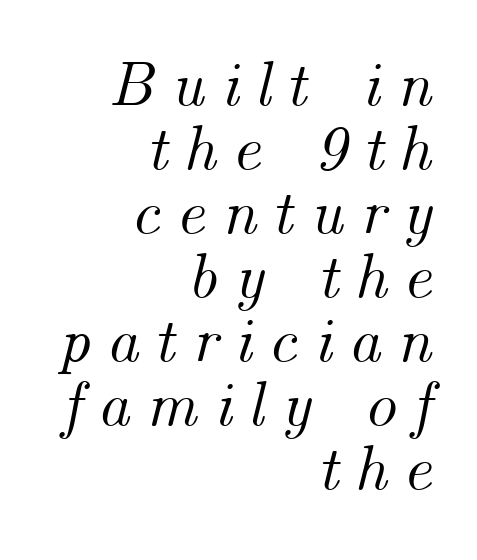
The space beneath each line is pristine and unruled. Line ends are locked; line starts wander. This sample uses expanded letter spacing, leaving extra air between glyphs. You can tell it's italic because the verticals aren't actually vertical. Leading: reduced. Character widths vary here, with narrow letters taking less room than wide ones.
